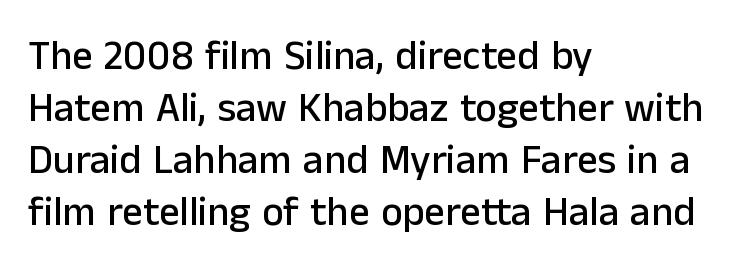
Lines of text with bare space underneath. Spacing verdict: proportional, widths tailored to each character. What's the leading like? Ordinary, nothing unusual. The font family rendered here belongs to the sans-serif group. Does the copy run flush right? No — it runs flush left.
